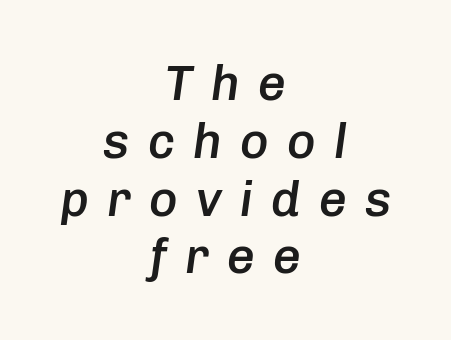
The image shows 49 px semibold type, italic (leaning right); set centered, line spacing 1.18x, unusually wide letter spacing (+0.37 em), not underlined; low stroke contrast and a medium x-height.
